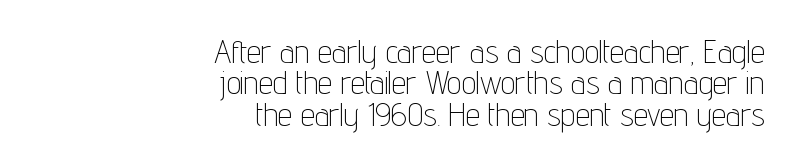
{"serif": "no", "italic": "no", "bold": "no", "weight": "thin", "width": "condensed", "stroke_contrast": "low", "x_height": "medium", "monospaced": "no", "underline": "no", "align": "right", "line_spacing": "tight", "line_spacing_ratio": 0.98, "letter_spacing": "normal", "letter_spacing_em": 0.0, "glyph_px": 32}
